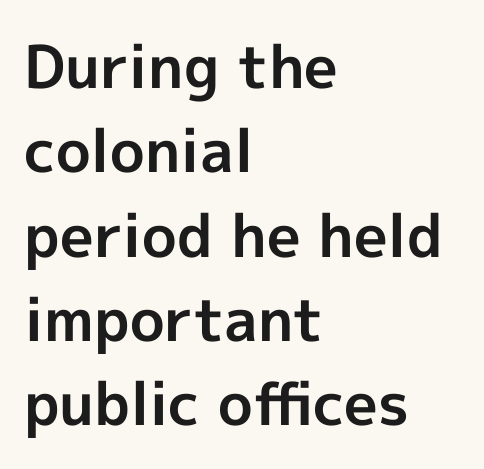
Q: Is the text bold? A: Yes.
Q: Is the text italic (slanted)? A: No, it is upright.
Q: Is the typeface a serif or a sans-serif typeface? A: Sans-serif.
Q: Is the text underlined? A: No.
Q: How is the paragraph aligned? A: Left-aligned.
Q: Is the spacing between letters normal or unusually wide? A: Normal.
Q: Is the spacing between lines tight, normal or loose? A: Normal.
Q: Width (condensed, normal, or wide)? A: Normal.
Q: x-height? A: Medium.
Q: Monospaced? A: No.
